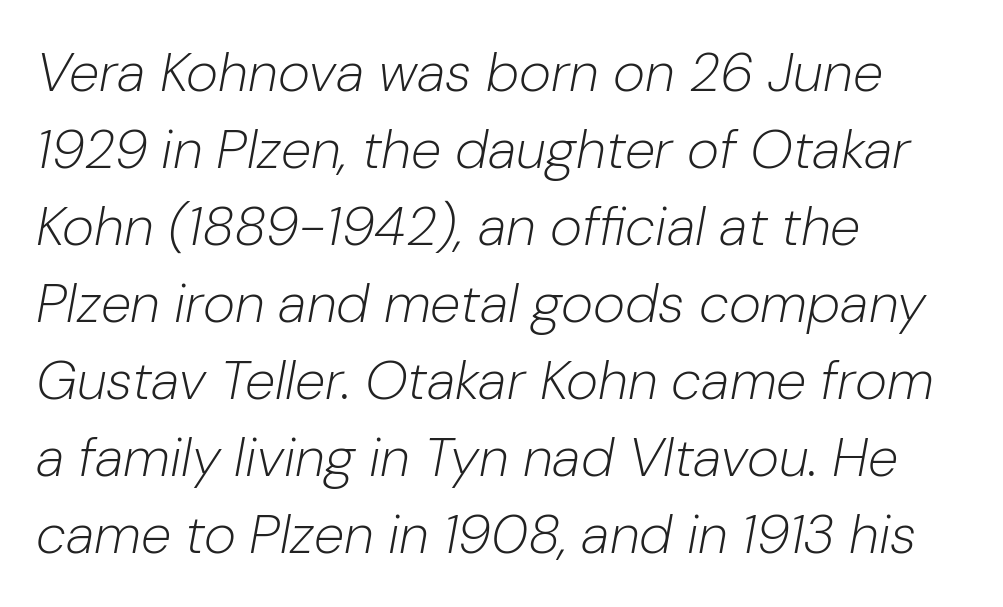
The characters are drawn with everyday or finer stroke widths. Line spacing here is normal. Do the characters align in a grid? No, the font is proportional. The font's italic variant was chosen for this text. The gaps between neighbouring characters are ordinary and unremarkable.
